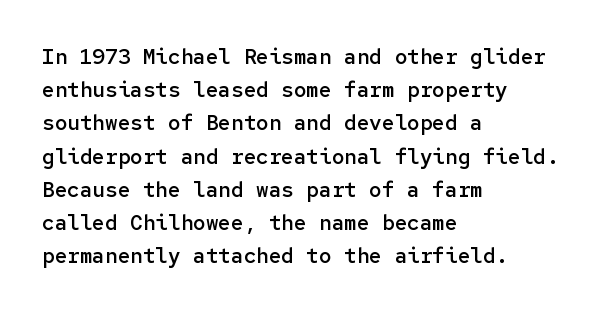
The image shows 21 px text type, upright; set left-aligned, normal line spacing (1.58x), normal letter spacing, not underlined.
